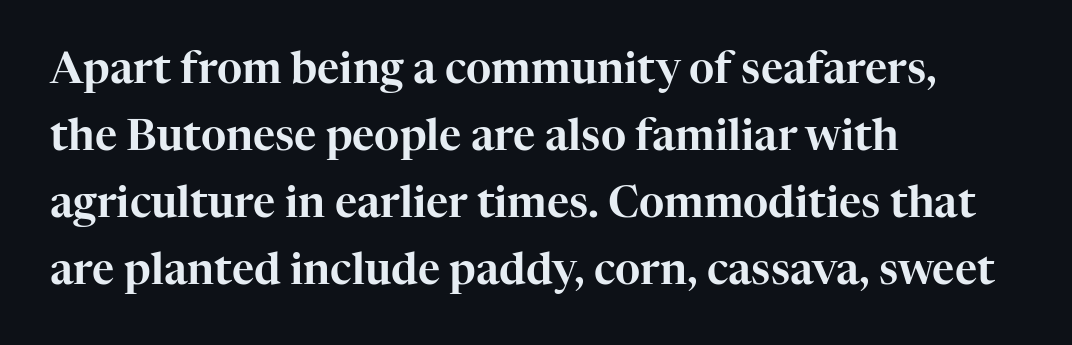
The image shows 43 px serif type, upright; set left-aligned, normal line spacing (1.56x), normal letter spacing, not underlined; high stroke contrast and a medium x-height.
